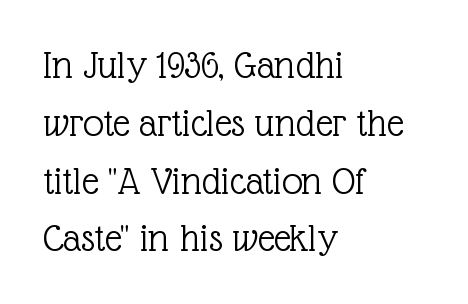
Does the lettering tilt? It doesn't — this is upright. You can tell from the footed stems that serif type was used. Honestly, the row spacing looks completely unremarkable. These lines keep a tight, regular rhythm from letter to letter.
